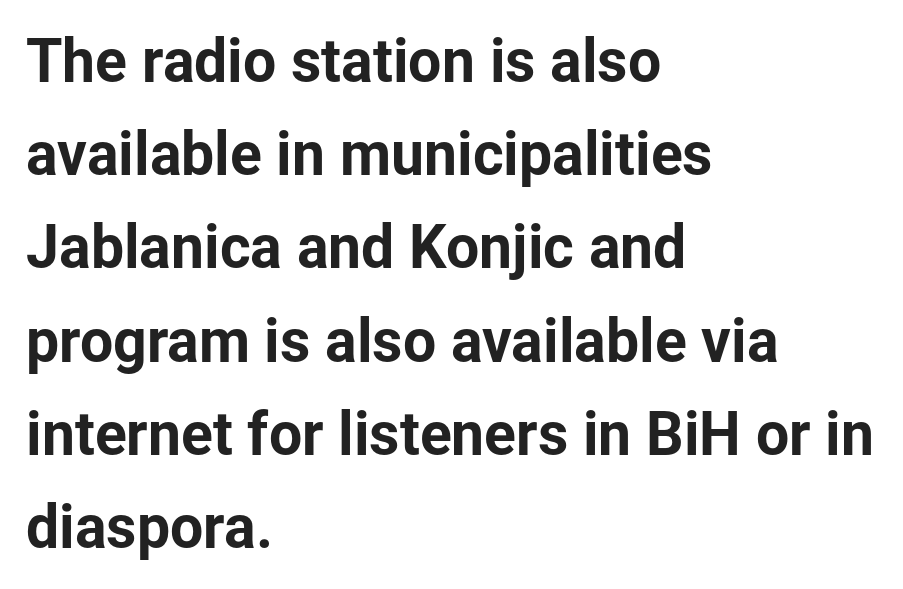
Q: Is the text italic (slanted)? A: No, it is upright.
Q: Is the typeface a serif or a sans-serif typeface? A: Sans-serif.
Q: Is the text underlined? A: No.
Q: How is the paragraph aligned? A: Left-aligned.
Q: Is the spacing between letters normal or unusually wide? A: Normal.
Q: Is the spacing between lines tight, normal or loose? A: Normal.
Q: Width (condensed, normal, or wide)? A: Normal.
Q: Stroke contrast? A: Low.
Q: x-height? A: Medium.
Q: Monospaced? A: No.
